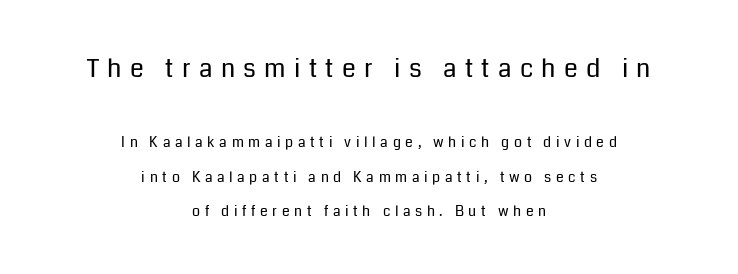
Glyph-to-glyph distance is far greater than everyday printed text. A roman cut, with each character standing at attention. The lines in this sample share a center point and differ in where they start and stop. One glance says open: line gaps are wider than usual.
